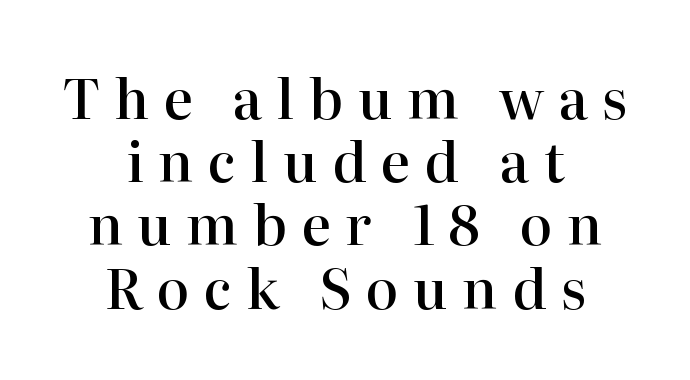
Clear beneath every line of the passage. The whitespace from short lines is split evenly between both sides. This sample has the flowing, uneven cadence of proportional lettering. Spacing between characters has been opened up far beyond the box default. These lines are composed in type with serifs. Baseline-to-baseline distance is barely more than the letter height.
